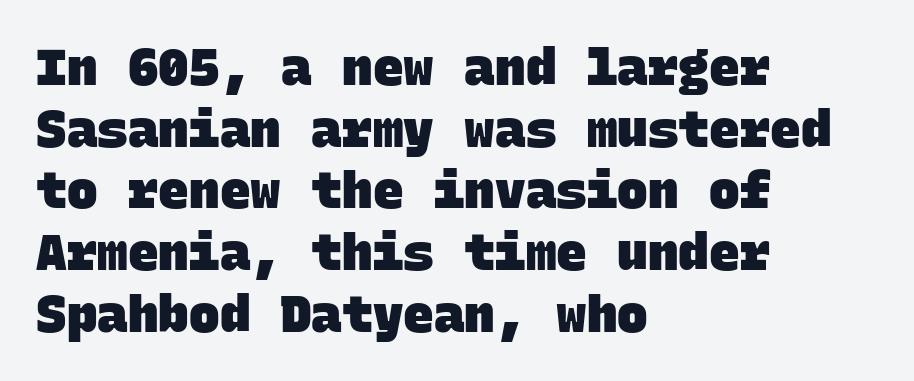
The image shows 51 px heavy sans-serif type, monospaced; set left-aligned, line spacing 1.21x, normal letter spacing, not underlined; low stroke contrast and a large x-height.
